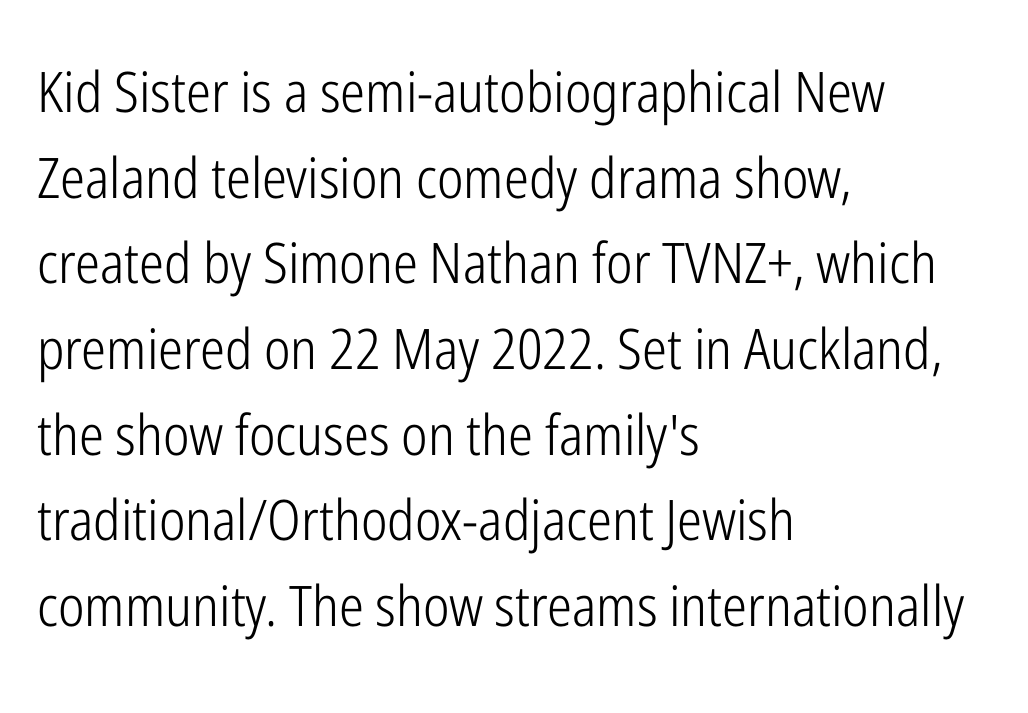
Q: Is the text bold? A: No.
Q: Is the text italic (slanted)? A: No, it is upright.
Q: Is the typeface a serif or a sans-serif typeface? A: Sans-serif.
Q: Is the text underlined? A: No.
Q: How is the paragraph aligned? A: Left-aligned.
Q: Is the spacing between letters normal or unusually wide? A: Normal.
Q: Is the spacing between lines tight, normal or loose? A: Normal.
Q: Width (condensed, normal, or wide)? A: Condensed.
Q: Stroke contrast? A: Low.
Q: x-height? A: Medium.
Q: Monospaced? A: No.
